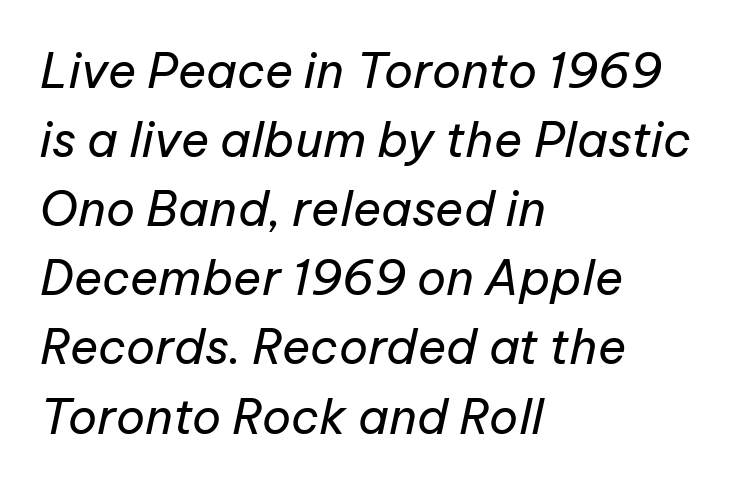
Stem width sits at or under what a default text font uses. Normally led — the rows are evenly, conventionally spaced. Spacing verdict: proportional, widths tailored to each character. Nobody drew a line under any word here. If you drew a ruler down the left edge, every line would touch it. Every character sits at an angle, as italics do.
